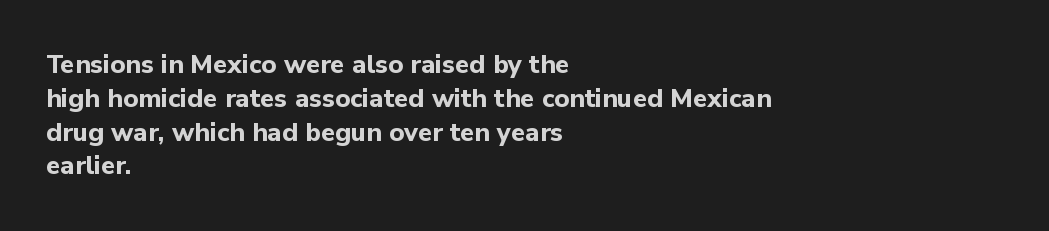
The image shows 26 px bold type, upright; set left-aligned, normal line spacing (1.3x), normal letter spacing, not underlined.
